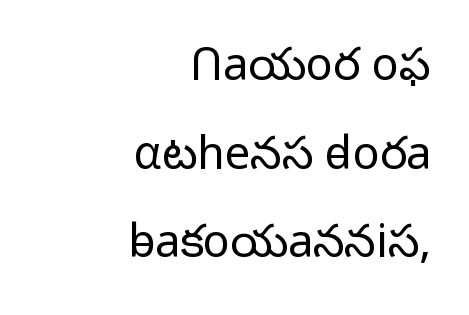
The rendering uses a large line-height, opening up the rows. Look at the tracking — it's just the regular setting, nothing added. Varying glyph widths throughout — classic text-font behaviour. The cut favours lightness, reaching ordinary text weight at its darkest. Serifs: no, the terminals of the letterforms are clean.
